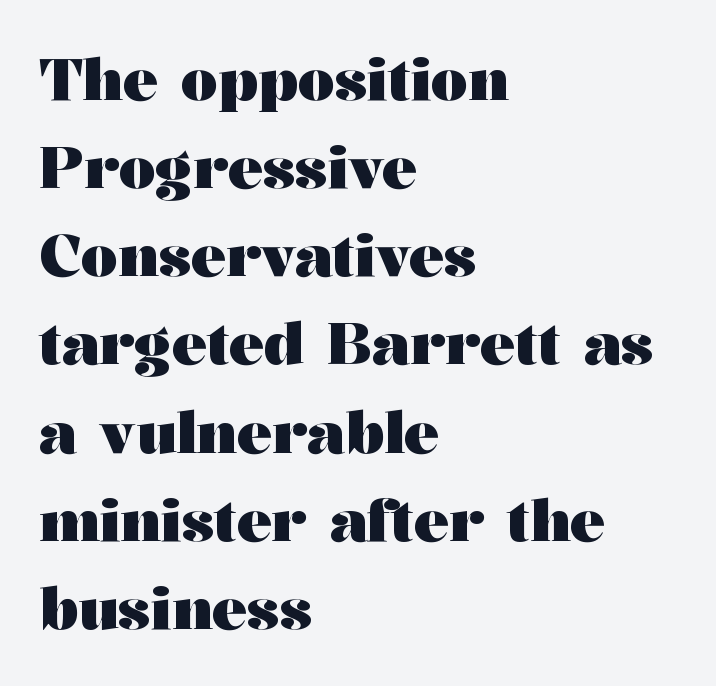
Q: Is the text bold? A: Yes.
Q: Is the text italic (slanted)? A: No, it is upright.
Q: Is the typeface a serif or a sans-serif typeface? A: Serif.
Q: Is the text underlined? A: No.
Q: How is the paragraph aligned? A: Left-aligned.
Q: Is the spacing between letters normal or unusually wide? A: Normal.
Q: Is the spacing between lines tight, normal or loose? A: Normal.
Q: Width (condensed, normal, or wide)? A: Wide.
Q: Stroke contrast? A: Medium.
Q: x-height? A: Medium.
Q: Monospaced? A: No.
